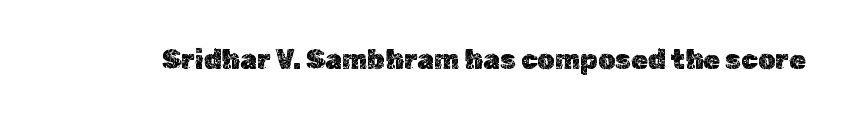
This rendering leaves character spacing at its baseline value. Has an underline been added? It has not. No italicization has been applied; the sample stays upright.
